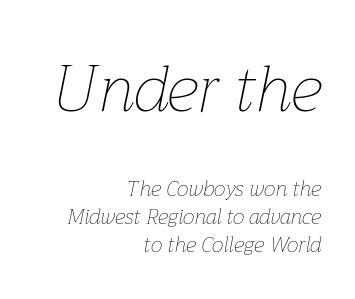
Q: Is the text bold? A: No.
Q: Is the text italic (slanted)? A: Yes, it leans right by about 12 degrees.
Q: Is the text underlined? A: No.
Q: How is the paragraph aligned? A: Right-aligned.
Q: Is the spacing between letters normal or unusually wide? A: Normal.
Q: Is the spacing between lines tight, normal or loose? A: Normal.
Q: Which block of text is set in a larger size, the first (top) or the second (bottom)? A: The first (top) one.
Q: Width (condensed, normal, or wide)? A: Normal.
Q: Stroke contrast? A: Low.
Q: x-height? A: Medium.
Q: Monospaced? A: No.
